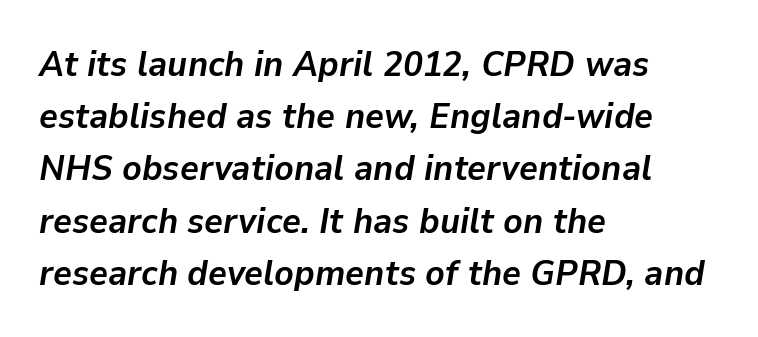
Caption: multi-line text, flush left, ragged right. The block of text has a typical density, with ordinary space between rows. Designer's note — italics engaged. Character widths vary here, with narrow letters taking less room than wide ones.
